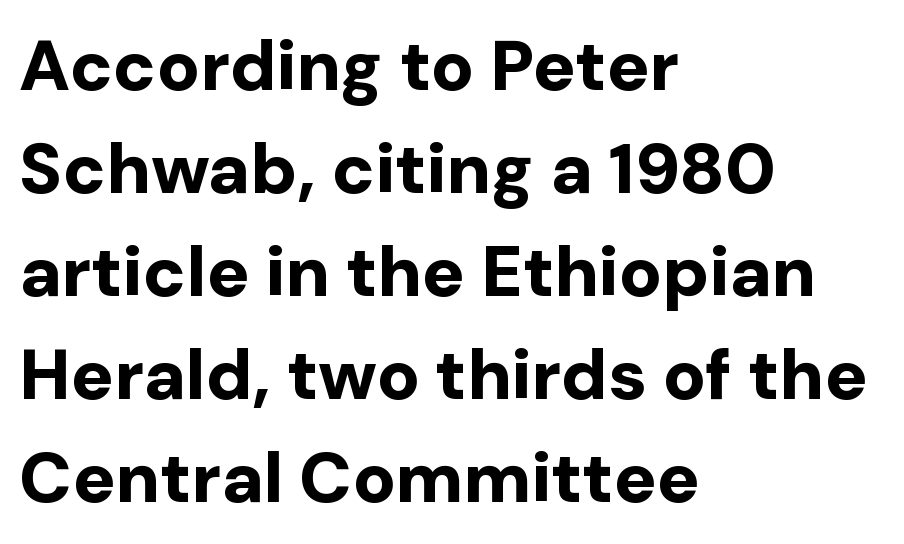
The face used here is proportionally spaced, like ordinary book or web type. The letterforms sit shoulder to shoulder at normal distance. The paragraph shown leans on its left margin. Designer's note — italics off, roman on. The space between consecutive lines is moderate. What weight is shown? A full bold with thick strokes.
